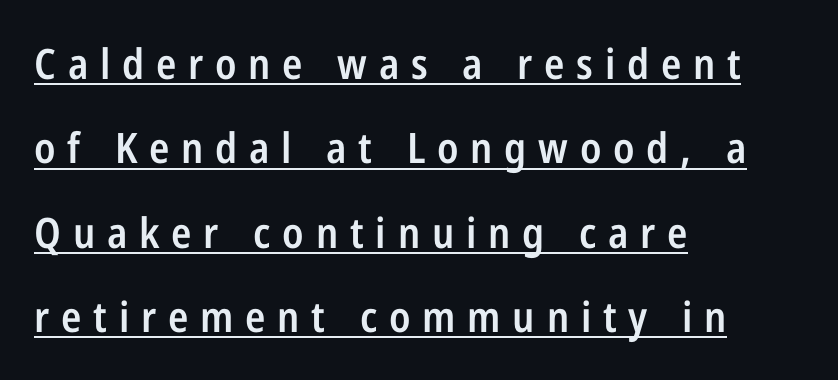
{"serif": "no", "italic": "no", "bold": "semi", "weight": "semibold", "width": "condensed", "stroke_contrast": "low", "x_height": "medium", "monospaced": "no", "underline": "yes", "align": "left", "line_spacing": "loose", "line_spacing_ratio": 2.01, "letter_spacing": "wide", "letter_spacing_em": 0.28, "glyph_px": 42}
